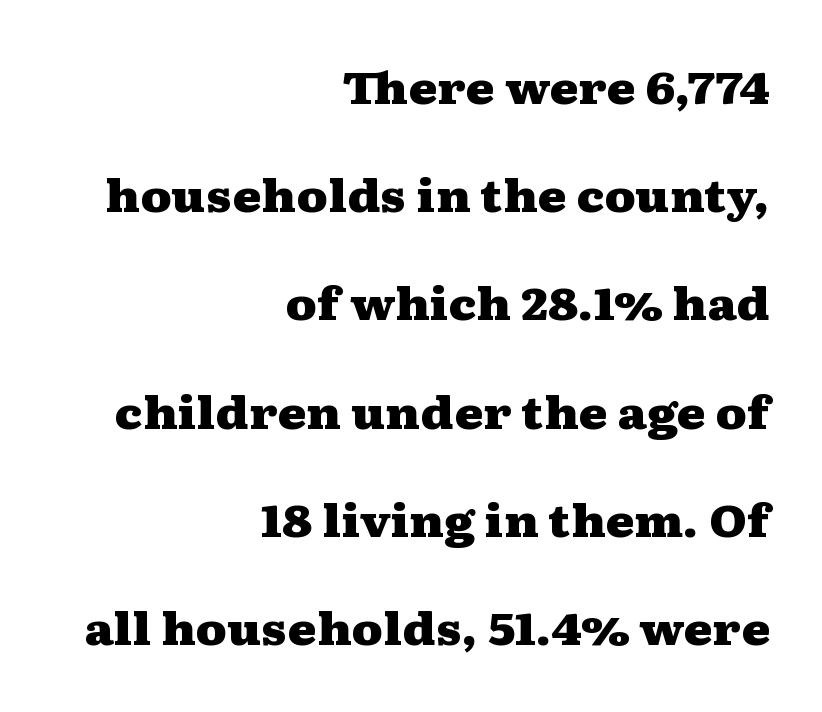
Style check: upright. The paragraph shown leans on its right margin. Heft: maximum for text — a bold. Each letter keeps its own natural width here, so spacing adapts to shape.
